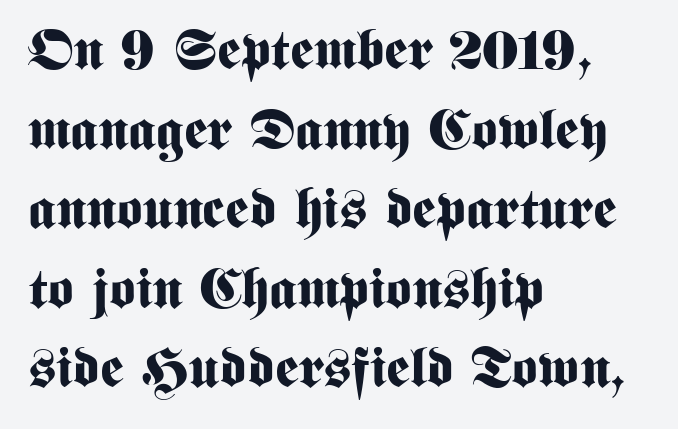
Q: Is the text bold? A: Yes.
Q: Is the text italic (slanted)? A: No, it is upright.
Q: Is the typeface a serif or a sans-serif typeface? A: Sans-serif.
Q: Is the text underlined? A: No.
Q: How is the paragraph aligned? A: Left-aligned.
Q: Is the spacing between letters normal or unusually wide? A: Normal.
Q: Is the spacing between lines tight, normal or loose? A: Normal.
Q: Width (condensed, normal, or wide)? A: Condensed.
Q: Stroke contrast? A: Medium.
Q: x-height? A: Medium.
Q: Monospaced? A: No.
